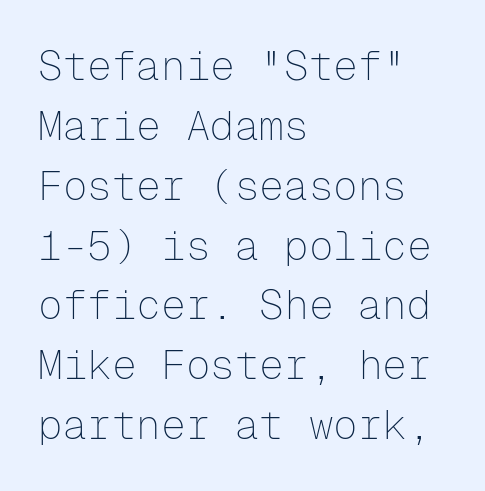
Letter spacing: default. Reading down the column, the eye jumps a familiar distance to each next line. Unlike italic type, these characters show no tilt at all. The weight tops out at a normal text grade.
